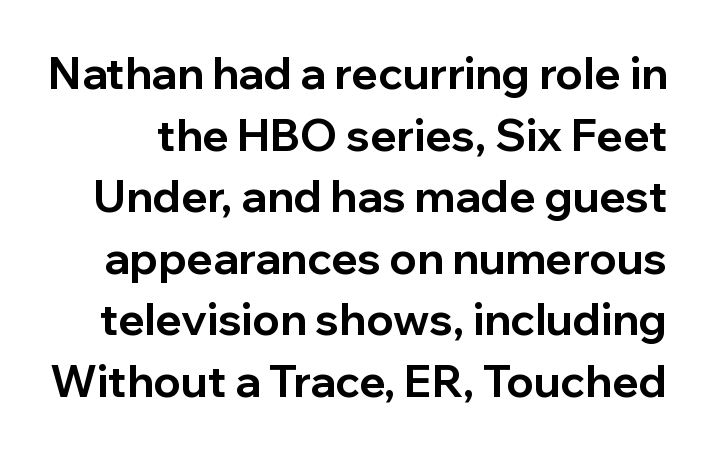
Q: Is the text bold? A: Yes.
Q: Is the text italic (slanted)? A: No, it is upright.
Q: Is the typeface a serif or a sans-serif typeface? A: Sans-serif.
Q: Is the text underlined? A: No.
Q: Is the spacing between letters normal or unusually wide? A: Normal.
Q: Is the spacing between lines tight, normal or loose? A: Normal.
Q: Width (condensed, normal, or wide)? A: Normal.
Q: Stroke contrast? A: Low.
Q: x-height? A: Medium.
Q: Monospaced? A: No.
